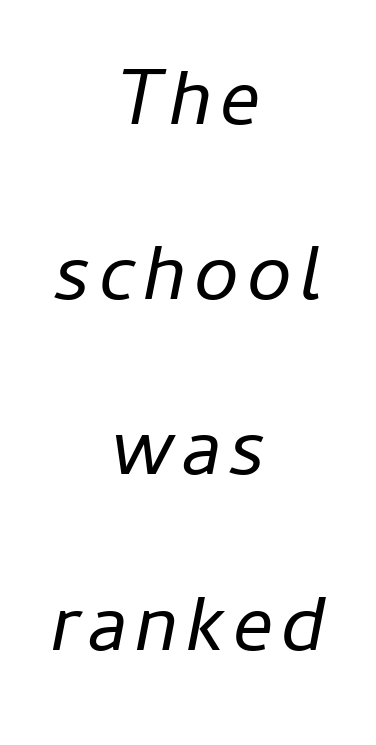
The line-height multiplier appears high, well above default. No extra ink here — the face is not bold. The baseline area is clear. Where is the straight margin? There isn't one; the lines are centered. This sample has the flowing, uneven cadence of proportional lettering.
